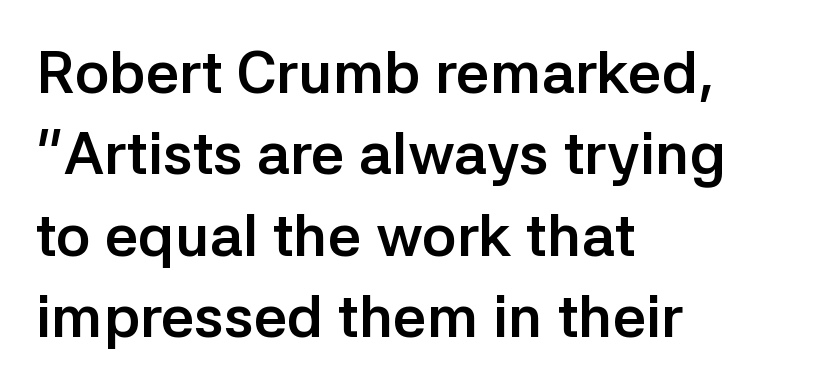
The image shows 59 px semibold sans-serif type, upright; set left-aligned, normal line spacing (1.38x), normal letter spacing, not underlined; low stroke contrast and a medium x-height.
